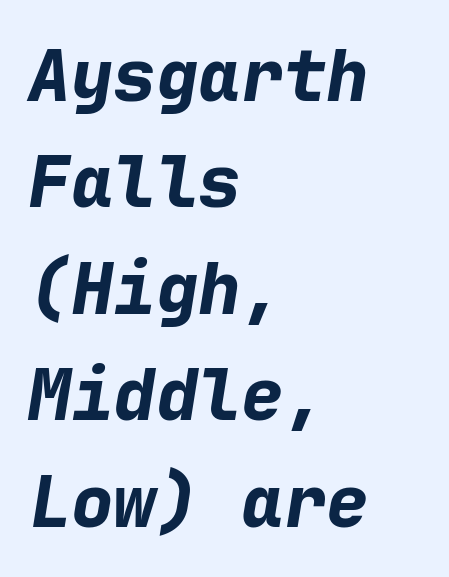
The image shows 71 px bold type, italic (leaning right), monospaced; set left-aligned, normal line spacing (1.5x), normal letter spacing, not underlined; low stroke contrast and a medium x-height.
